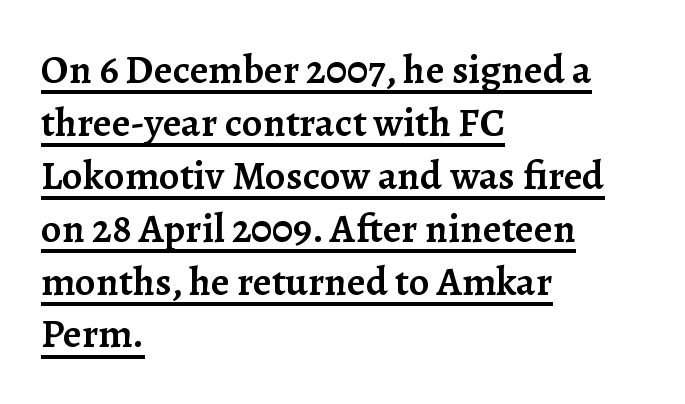
In terms of posture, this sample is upright. Think of a printed novel: that variable character pitch is what you see here. Layout note: lines flush left. On the weight axis this lands at semibold, roughly 600. What decoration does the sample have? An underline.
